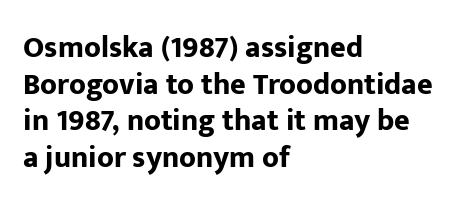
{"serif": "no", "italic": "no", "bold": "yes", "weight": "bold", "width": "normal", "stroke_contrast": "low", "x_height": "medium", "monospaced": "no", "underline": "no", "align": "left", "line_spacing_ratio": 1.22, "letter_spacing": "normal", "letter_spacing_em": 0.0, "glyph_px": 30}
